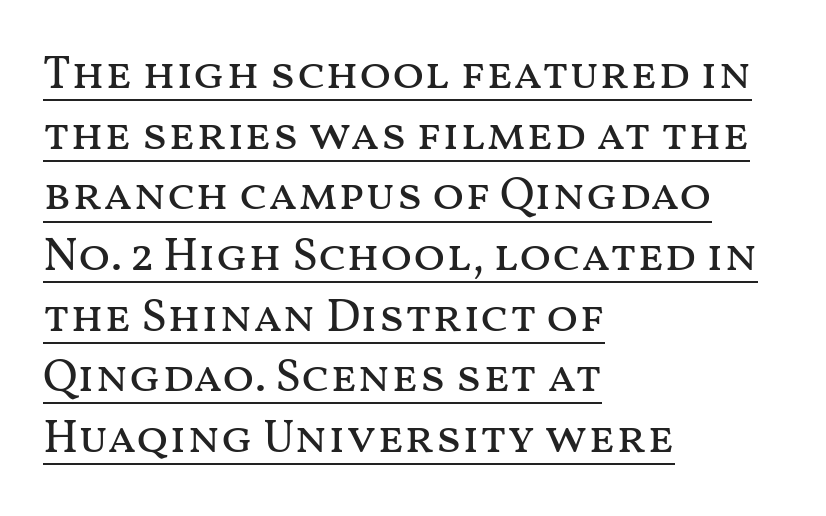
{"italic": "no", "bold": "no", "weight": "regular", "width": "wide", "stroke_contrast": "medium", "x_height": "medium", "monospaced": "no", "underline": "yes", "align": "left", "line_spacing": "normal", "line_spacing_ratio": 1.29, "letter_spacing": "normal", "letter_spacing_em": 0.0, "glyph_px": 47}
